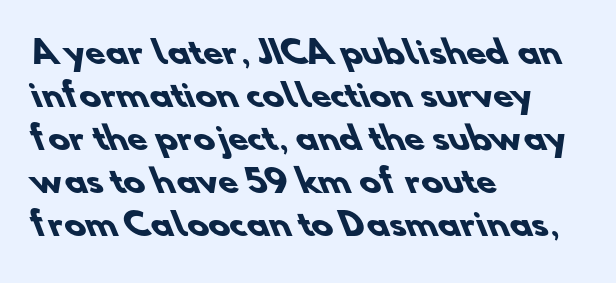
{"serif": "no", "bold": "yes", "weight": "heavy", "width": "normal", "stroke_contrast": "low", "x_height": "small", "monospaced": "no", "underline": "no", "align": "left", "line_spacing": "normal", "line_spacing_ratio": 1.34, "letter_spacing": "normal", "letter_spacing_em": 0.0, "glyph_px": 32}
